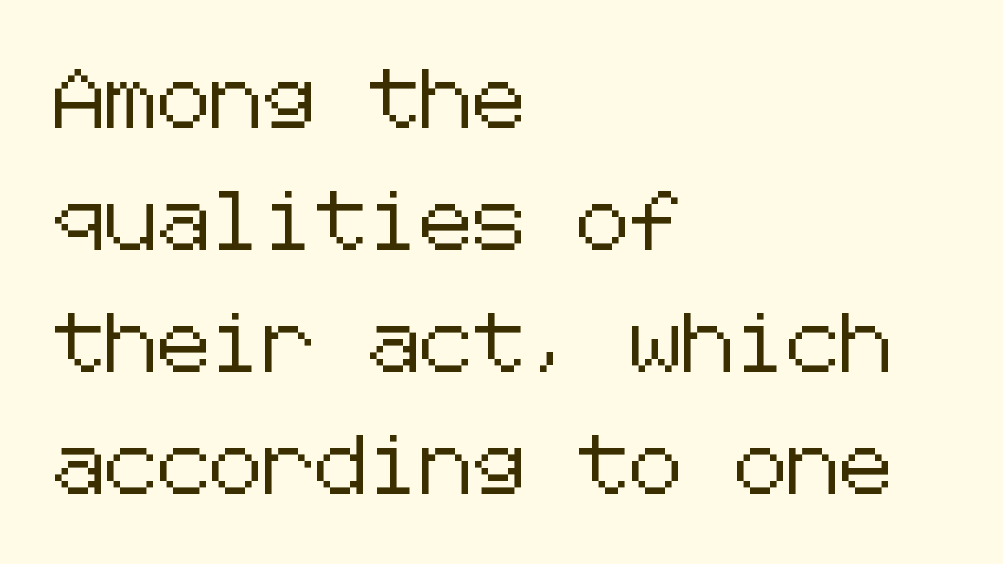
{"serif": "no", "italic": "no", "width": "normal", "stroke_contrast": "low", "x_height": "medium", "underline": "no", "align": "left", "line_spacing": "loose", "line_spacing_ratio": 2.07, "letter_spacing": "normal", "letter_spacing_em": 0.0, "glyph_px": 59}
